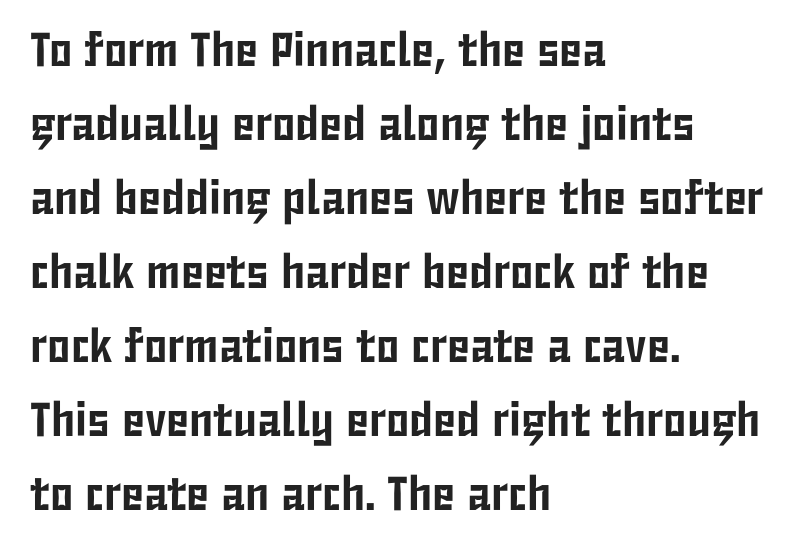
In CSS terms this would be text-align: left. The letters sit at their default tracking, neither squeezed nor spread. This is sans-serif lettering, the kind often seen on screens and signage. Descenders are the only things crossing below the line. Note the varied advance widths — an 'i' is clearly narrower than an 'm'.
